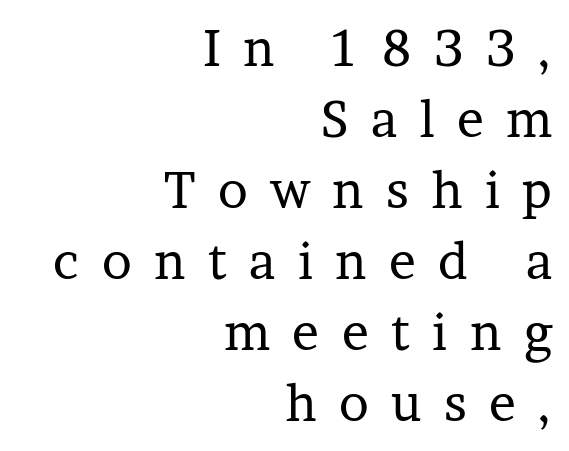
The image shows 50 px regular-weight serif type, upright; set right-aligned, normal line spacing (1.42x), unusually wide letter spacing (+0.45 em), not underlined; low stroke contrast and a medium x-height.
